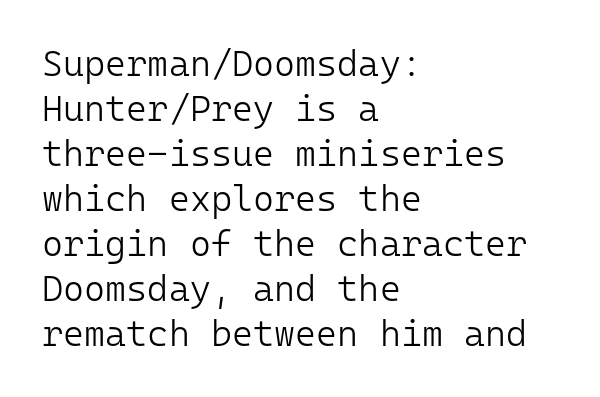
A typesetter would call this monospace, since all characters share one set width. No italicization has been applied; the sample stays upright. Stroke mass is kept to a normal reading level or below. A typesetter would call this leading conventional body-copy spacing. The text block is weighted toward the left margin, trailing off unevenly rightward. Descender tails drop into unmarked territory.
